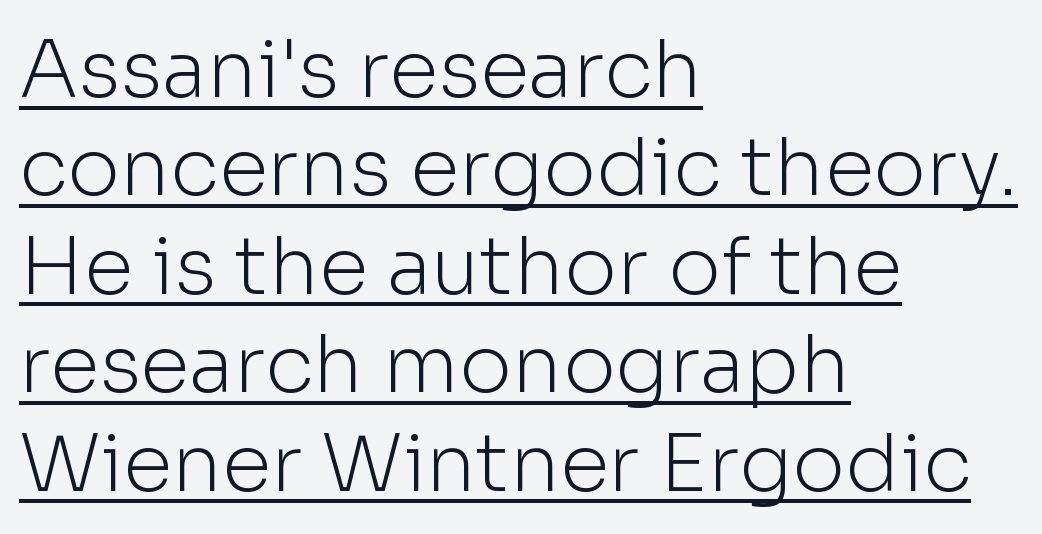
{"serif": "no", "italic": "no", "bold": "no", "weight": "light", "width": "normal", "stroke_contrast": "low", "x_height": "medium", "monospaced": "no", "underline": "yes", "align": "left", "line_spacing_ratio": 1.23, "letter_spacing": "normal", "letter_spacing_em": 0.0, "glyph_px": 80}
